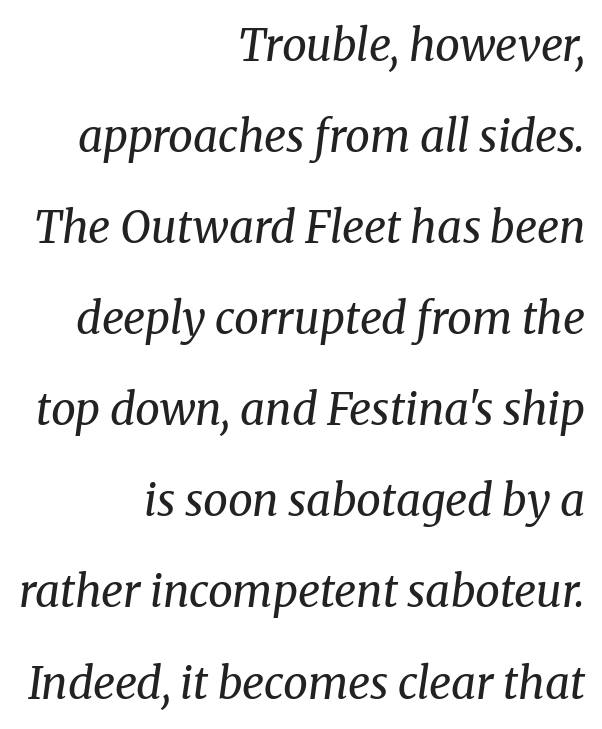
The image shows 44 px regular-weight serif type, italic (leaning right); set right-aligned, loose line spacing (2.07x), normal letter spacing, not underlined; medium stroke contrast and a medium x-height.
